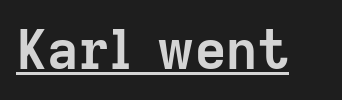
Look at the stroke-to-counter ratio: heavy, a bold. This is the regular roman posture of the typeface. A baseline rule has been typeset under these characters. Here the designer chose a conventional face with non-uniform glyph widths. This is sans-serif lettering, the kind often seen on screens and signage. The type is set solid horizontally, with unmodified tracking.
